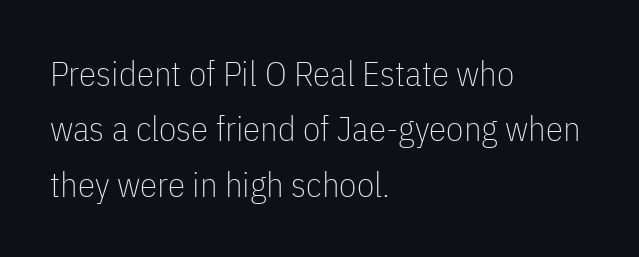
The image shows 35 px thin, condensed sans-serif type, upright; set left-aligned, normal line spacing (1.58x), normal letter spacing, not underlined; low stroke contrast and a medium x-height.
